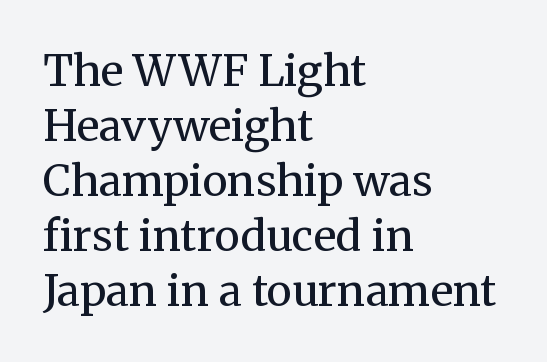
Q: Is the text bold? A: No.
Q: Is the text italic (slanted)? A: No, it is upright.
Q: Is the typeface a serif or a sans-serif typeface? A: Serif.
Q: Is the text underlined? A: No.
Q: How is the paragraph aligned? A: Left-aligned.
Q: Is the spacing between letters normal or unusually wide? A: Normal.
Q: Is the spacing between lines tight, normal or loose? A: Normal.
Q: Width (condensed, normal, or wide)? A: Normal.
Q: Stroke contrast? A: Medium.
Q: x-height? A: Medium.
Q: Monospaced? A: No.
